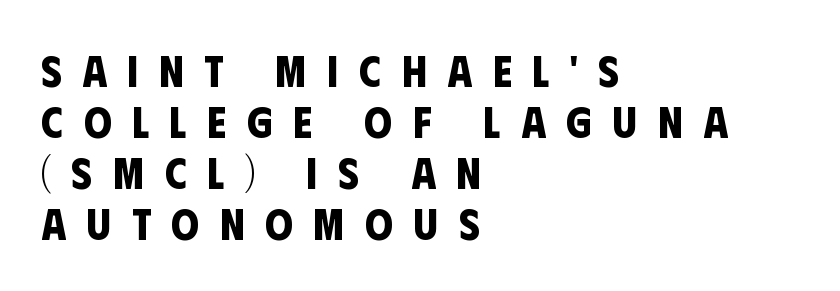
A typesetter would call this heavily tracked-out type. Do the characters align in a grid? No, the font is proportional. On the weight axis this lands at bold, roughly 700. Look at the bottom of the vertical strokes: they stop flat, with no serifs.
